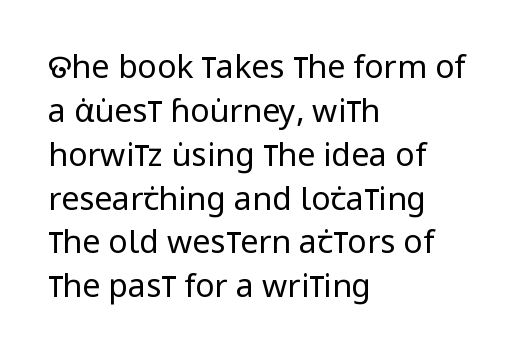
The image shows 32 px regular-weight, condensed sans-serif type, upright; set left-aligned, normal line spacing (1.37x), normal letter spacing, not underlined; low stroke contrast and a large x-height.
